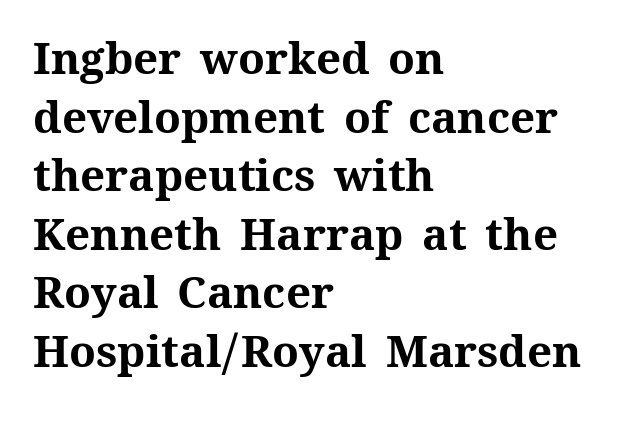
{"italic": "no", "bold": "yes", "weight": "bold", "width": "normal", "stroke_contrast": "medium", "x_height": "medium", "monospaced": "no", "underline": "no", "align": "left", "line_spacing": "normal", "line_spacing_ratio": 1.33, "letter_spacing": "normal", "letter_spacing_em": 0.0, "glyph_px": 44}
